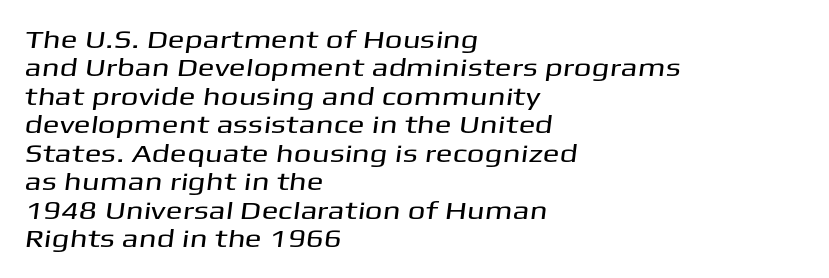
The image shows 25 px text type; set left-aligned, tight line spacing (1.14x), normal letter spacing, not underlined.
